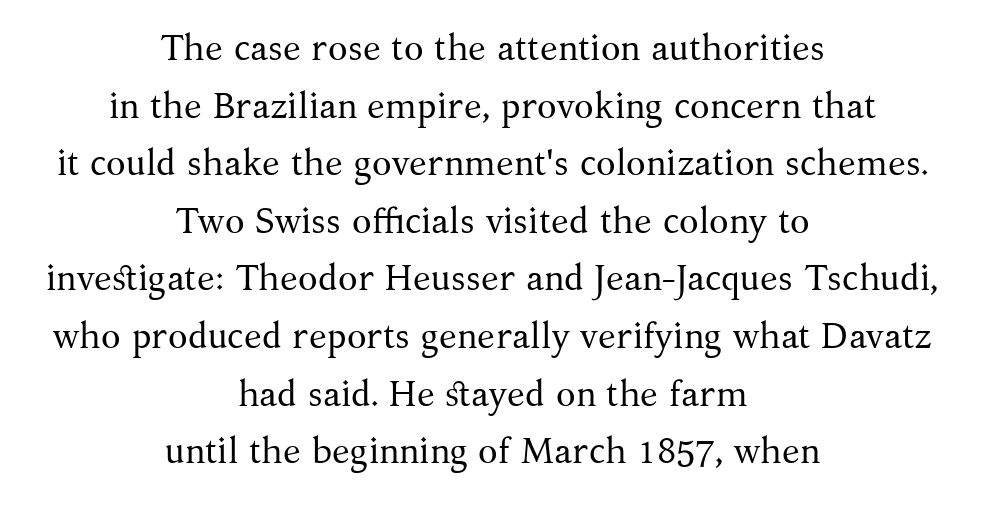
{"serif": "yes", "italic": "no", "bold": "no", "weight": "regular", "width": "normal", "stroke_contrast": "medium", "x_height": "medium", "monospaced": "no", "underline": "no", "align": "center", "line_spacing": "normal", "line_spacing_ratio": 1.6, "letter_spacing": "normal", "letter_spacing_em": 0.0, "glyph_px": 36}
